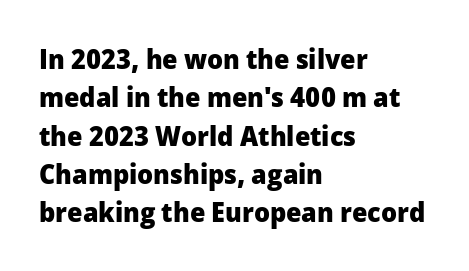
The image shows 28 px heavy sans-serif type, upright; set left-aligned, normal line spacing (1.37x), normal letter spacing, not underlined; low stroke contrast and a medium x-height.
